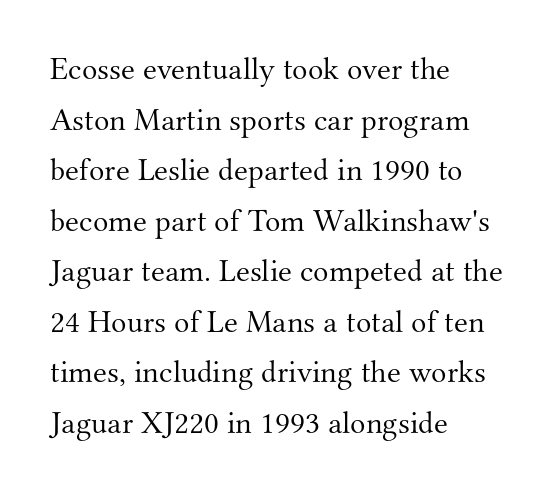
Q: Is the text bold? A: No.
Q: Is the text italic (slanted)? A: No, it is upright.
Q: Is the typeface a serif or a sans-serif typeface? A: Serif.
Q: Is the text underlined? A: No.
Q: How is the paragraph aligned? A: Left-aligned.
Q: Is the spacing between letters normal or unusually wide? A: Normal.
Q: Is the spacing between lines tight, normal or loose? A: Normal.
Q: Width (condensed, normal, or wide)? A: Normal.
Q: Stroke contrast? A: Medium.
Q: x-height? A: Small.
Q: Monospaced? A: No.
